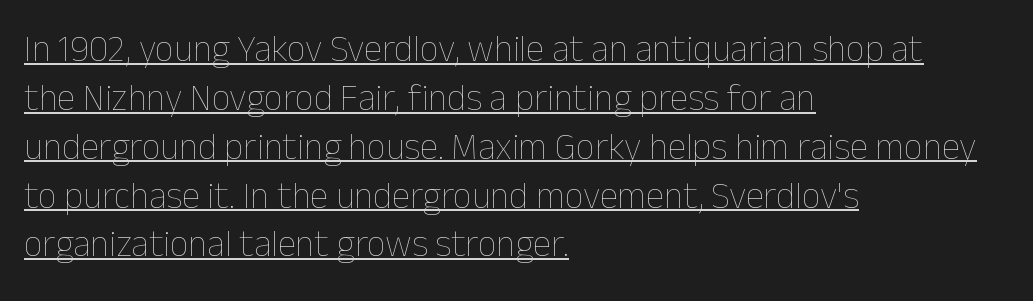
{"italic": "no", "bold": "no", "weight": "thin", "width": "normal", "stroke_contrast": "low", "x_height": "medium", "monospaced": "no", "underline": "yes", "align": "left", "line_spacing": "normal", "line_spacing_ratio": 1.32, "letter_spacing": "normal", "letter_spacing_em": 0.0, "glyph_px": 37}
